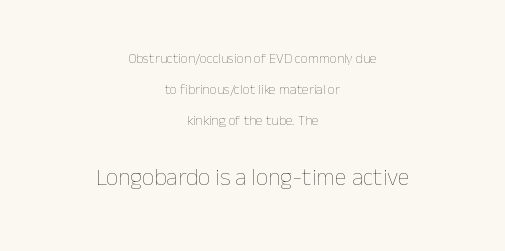
Is there much room between lines? Yes — plenty of vertical air separates them. Look at the tracking — it's just the regular setting, nothing added. Posture: upright roman. Stroke thickness stays within the range of a standard reading face or lighter.
